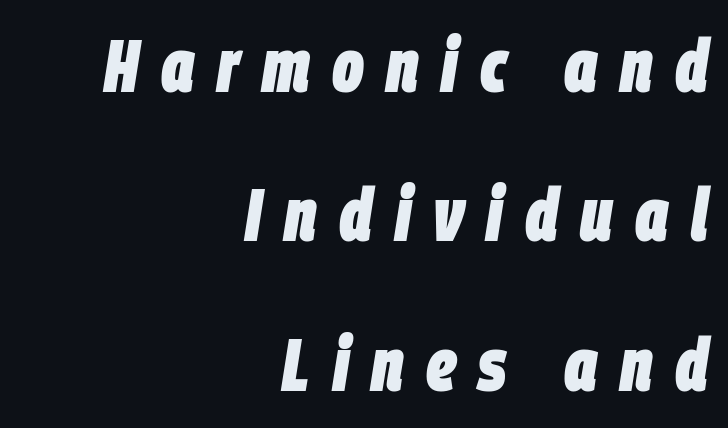
{"italic": "yes", "lean": "right", "slant_degrees": 9, "bold": "yes", "weight": "heavy", "width": "condensed", "stroke_contrast": "low", "x_height": "large", "monospaced": "no", "underline": "no", "align": "right", "line_spacing": "loose", "line_spacing_ratio": 2.02, "letter_spacing": "wide", "letter_spacing_em": 0.3, "glyph_px": 74}
